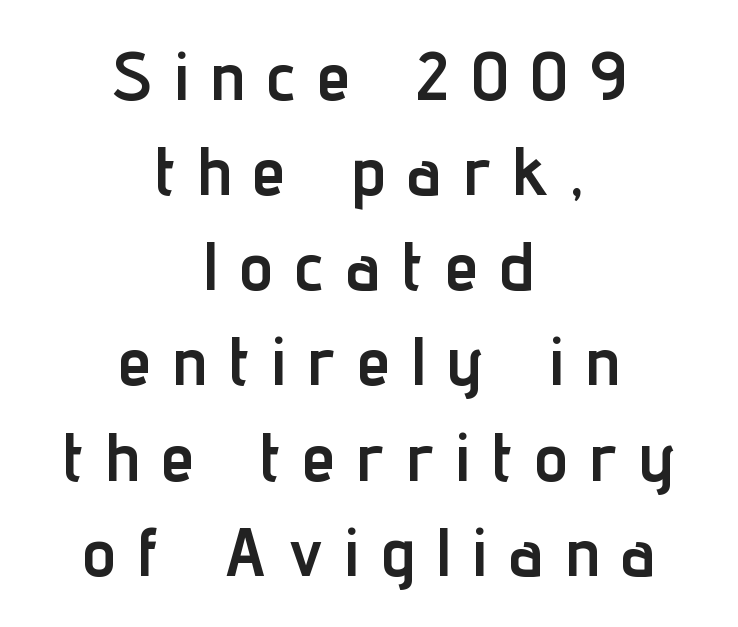
Quick note: interline space is typical. The sample has been set heavy, in full bold. Lines of text with bare space underneath. If you drew a line through each stem, it would be perfectly vertical.
